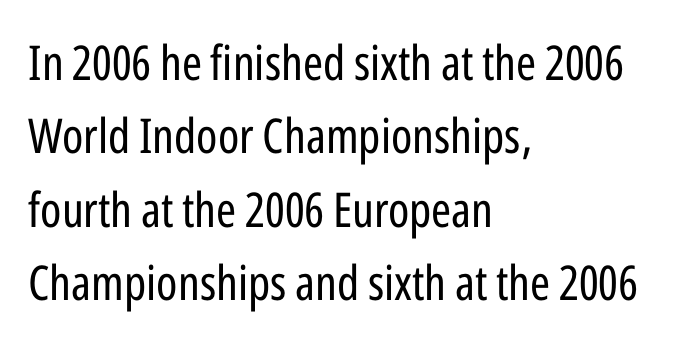
You could not count columns in this text — the font is proportionally spaced. You could call the tracking neutral — neither tight nor loose. If you measured baseline to baseline, you'd find a middling distance. This rendering features lettering with no underline.
